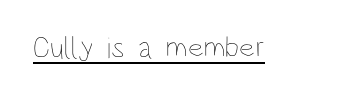
{"italic": "no", "bold": "no", "weight": "thin", "width": "condensed", "stroke_contrast": "low", "x_height": "large", "monospaced": "no", "underline": "yes", "letter_spacing": "normal", "letter_spacing_em": 0.0, "glyph_px": 30}
